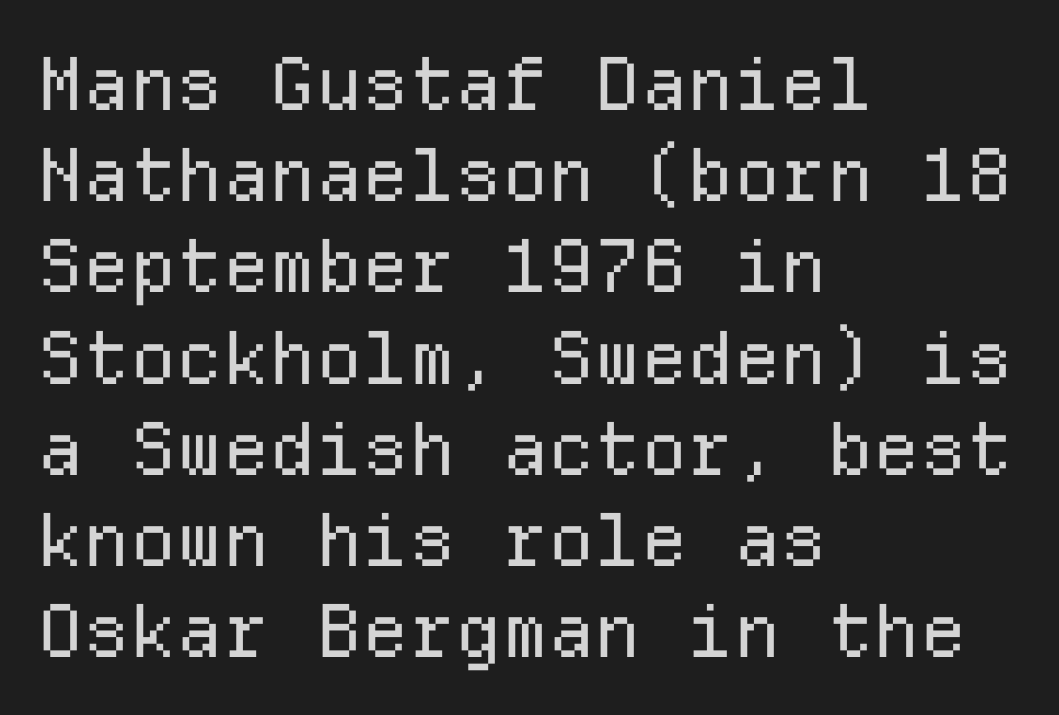
{"serif": "no", "italic": "no", "bold": "no", "weight": "regular", "width": "normal", "stroke_contrast": "low", "x_height": "medium", "monospaced": "yes", "underline": "no", "align": "left", "line_spacing": "normal", "line_spacing_ratio": 1.25, "letter_spacing": "normal", "letter_spacing_em": 0.0, "glyph_px": 73}
